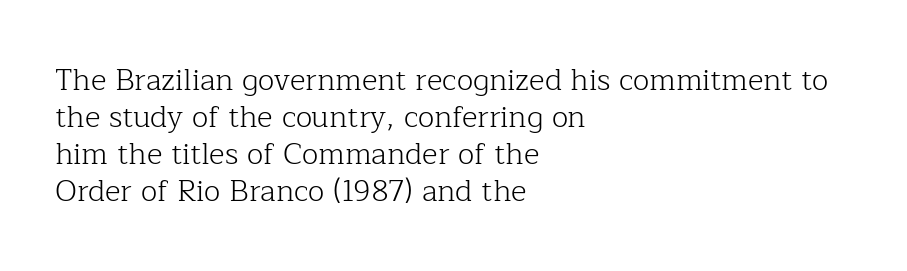
Ascenders rise straight up at ninety degrees. Check under the words: just untouched page. Type style note: has serifs. This sample is left-justified, so line endings fall wherever the words run out. The rendering keeps characters at their native spacing. Each stroke keeps to a modest, everyday thickness or less.
